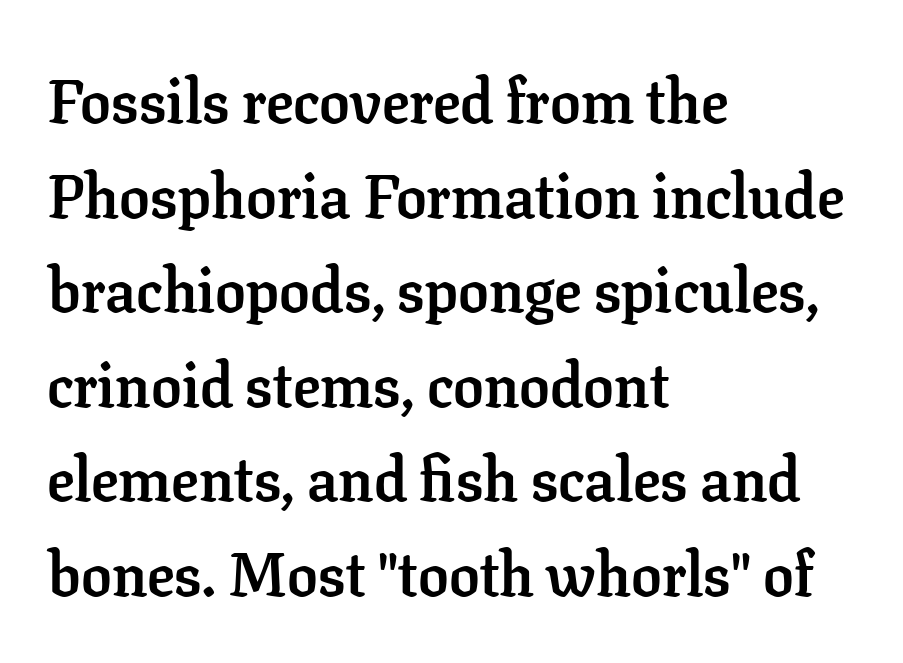
Q: Is the text bold? A: Yes.
Q: Is the text italic (slanted)? A: No, it is upright.
Q: Is the typeface a serif or a sans-serif typeface? A: Serif.
Q: Is the text underlined? A: No.
Q: How is the paragraph aligned? A: Left-aligned.
Q: Is the spacing between letters normal or unusually wide? A: Normal.
Q: Is the spacing between lines tight, normal or loose? A: Normal.
Q: Width (condensed, normal, or wide)? A: Normal.
Q: Stroke contrast? A: Low.
Q: x-height? A: Medium.
Q: Monospaced? A: No.
